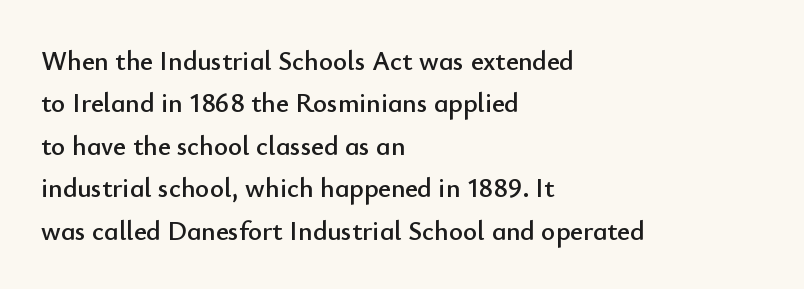
{"italic": "no", "underline": "no", "align": "left", "line_spacing": "normal", "line_spacing_ratio": 1.57, "letter_spacing": "normal", "letter_spacing_em": 0.0, "glyph_px": 27}
